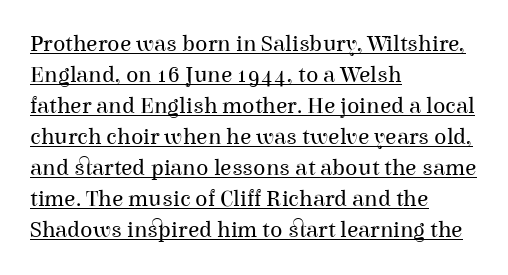
{"italic": "no", "bold": "no", "underline": "yes", "align": "left", "line_spacing": "normal", "line_spacing_ratio": 1.35, "letter_spacing": "normal", "letter_spacing_em": 0.0, "glyph_px": 23}
